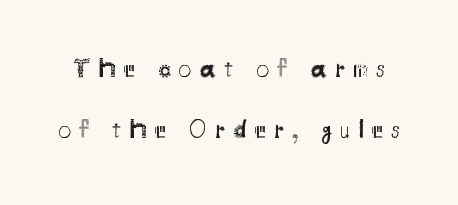
{"italic": "no", "bold": "no", "underline": "no", "line_spacing": "loose", "line_spacing_ratio": 2.35, "letter_spacing": "wide", "letter_spacing_em": 0.31, "glyph_px": 26}
